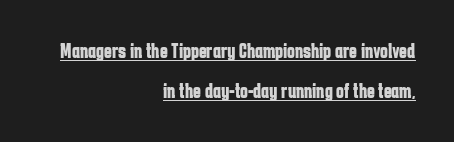
The image shows 21 px bold type, upright; set right-aligned, loose line spacing (1.91x), normal letter spacing, underlined.
